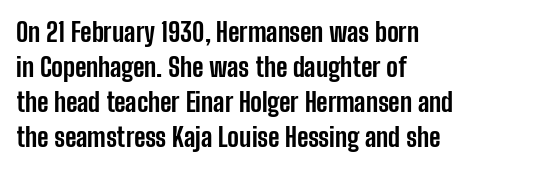
The baseline area is clear. The lines in this sample share a left origin and differ only in where they stop. The type is set solid horizontally, with unmodified tracking. Compared with typical paragraphs, the rows here are spaced about the same. Thick stems and heavy bowls — unmistakably bold. Ascenders rise straight up at ninety degrees.
